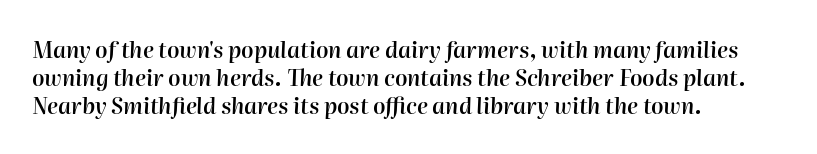
The strip under each line holds only bare page. Typeset ragged right — the left edge is the straight one. If you drew a line through each stem, it would be angled. The rendering keeps characters at their native spacing. Weight check: semibold — heavier than regular, not quite bold. Regarding leading, the lines here are spaced in the standard way.
